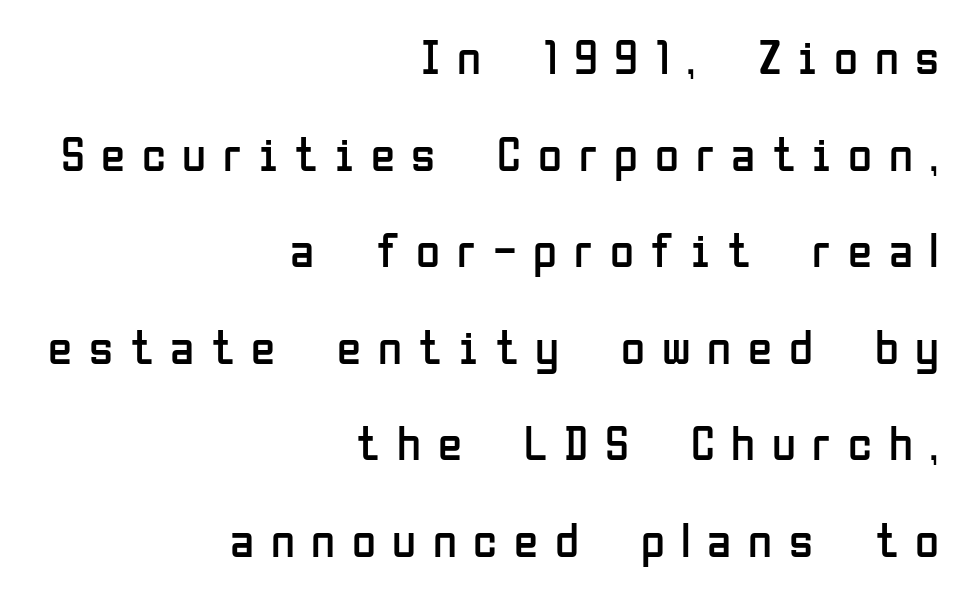
The image shows 49 px regular-weight, condensed sans-serif type, upright; set right-aligned, loose line spacing (1.97x), unusually wide letter spacing (+0.34 em), not underlined; low stroke contrast and a medium x-height.
